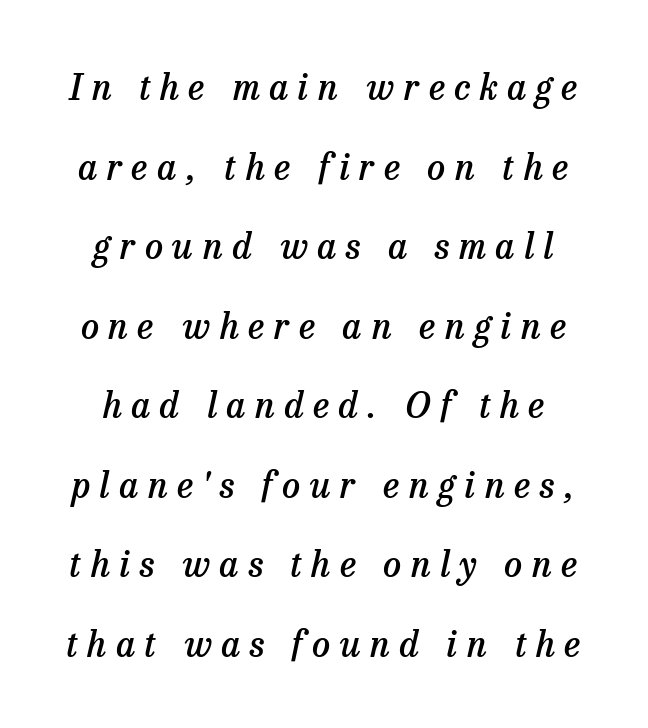
Q: Is the text bold? A: Semi-bold.
Q: Is the text italic (slanted)? A: Yes, it leans right by about 13 degrees.
Q: Is the typeface a serif or a sans-serif typeface? A: Serif.
Q: Is the text underlined? A: No.
Q: Is the spacing between letters normal or unusually wide? A: Unusually wide.
Q: Is the spacing between lines tight, normal or loose? A: Loose.
Q: Width (condensed, normal, or wide)? A: Normal.
Q: Stroke contrast? A: Low.
Q: x-height? A: Medium.
Q: Monospaced? A: No.
